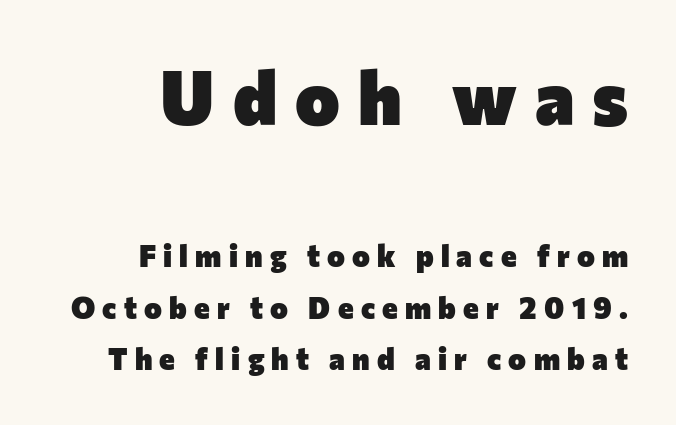
{"serif": "no", "italic": "no", "bold": "yes", "weight": "heavy", "width": "normal", "stroke_contrast": "low", "x_height": "medium", "monospaced": "no", "underline": "no", "align": "right", "line_spacing_ratio": 1.71, "letter_spacing": "wide", "letter_spacing_em": 0.24, "larger_block": "first", "size_ratio": 2.5, "glyph_px": 75}
